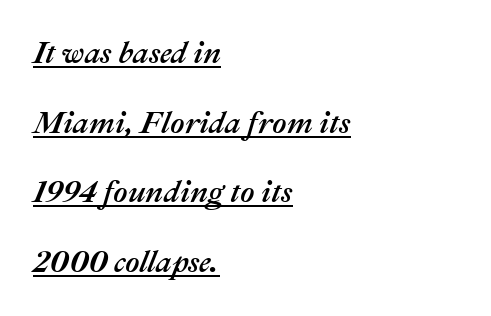
Would a proofreader flag this as italicized? Yes. Tracking value appears to be zero — textbook default spacing. Think of a printed novel: that variable character pitch is what you see here. The leading is generous, giving the passage an open texture. These characters rest on top of a visible drawn line. Each line starts at the same left margin while the right side varies.
